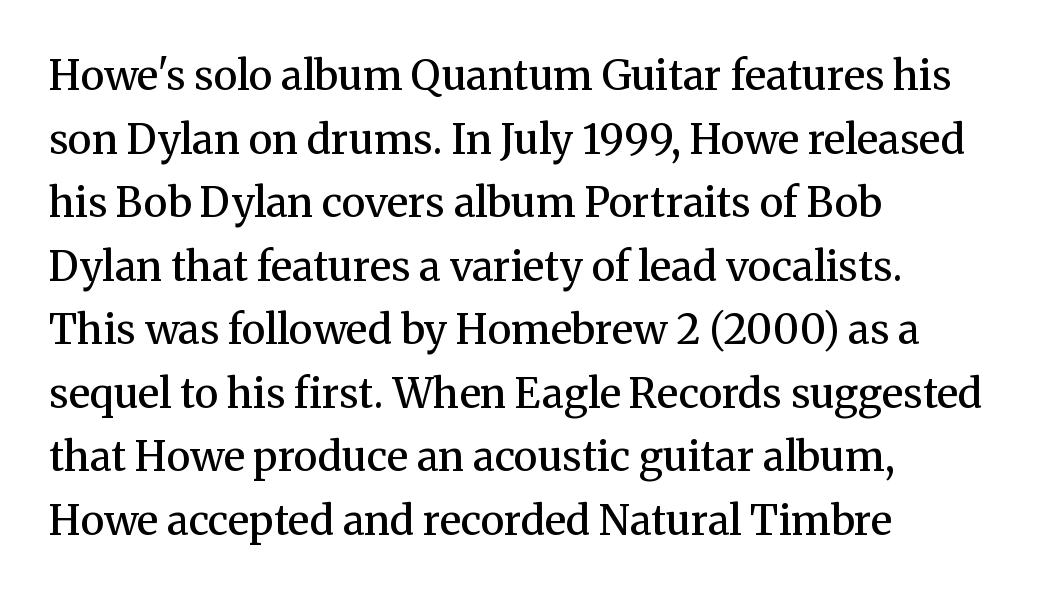
The image shows 41 px semibold serif type, upright; set left-aligned, normal line spacing (1.55x), normal letter spacing, not underlined; medium stroke contrast and a medium x-height.
